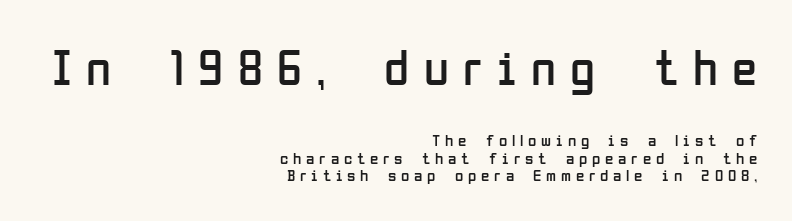
{"serif": "no", "italic": "no", "bold": "no", "weight": "regular", "width": "condensed", "stroke_contrast": "low", "x_height": "medium", "monospaced": "no", "underline": "no", "align": "right", "line_spacing": "tight", "line_spacing_ratio": 1.04, "letter_spacing": "wide", "letter_spacing_em": 0.28, "larger_block": "first", "size_ratio": 3.0, "glyph_px": 51}
